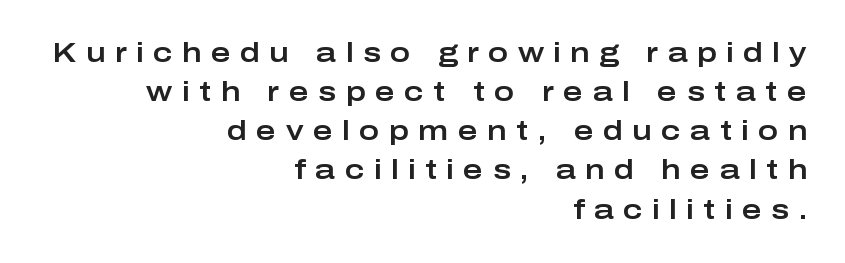
The image shows 27 px text type, upright; set right-aligned, normal line spacing (1.45x), unusually wide letter spacing (+0.35 em), not underlined.
